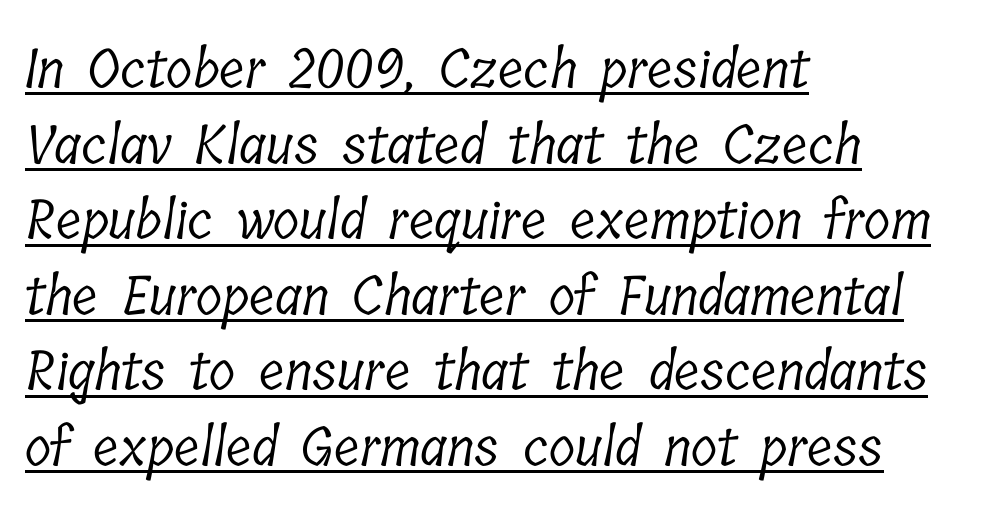
The image shows 54 px light, condensed serif type; set left-aligned, normal line spacing (1.4x), normal letter spacing, underlined; low stroke contrast and a medium x-height.
